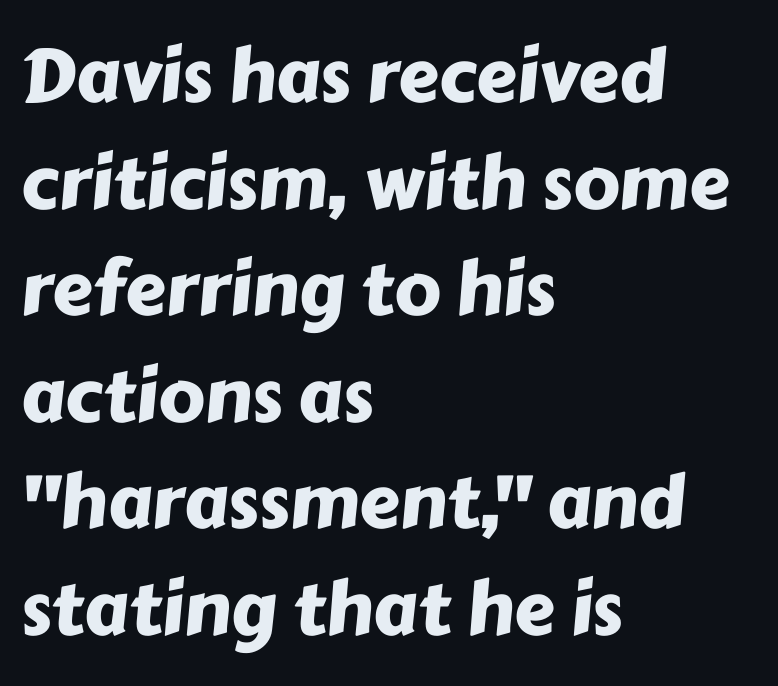
{"serif": "no", "width": "normal", "stroke_contrast": "low", "x_height": "medium", "monospaced": "no", "underline": "no", "align": "left", "line_spacing": "normal", "line_spacing_ratio": 1.46, "letter_spacing": "normal", "letter_spacing_em": 0.0, "glyph_px": 73}
